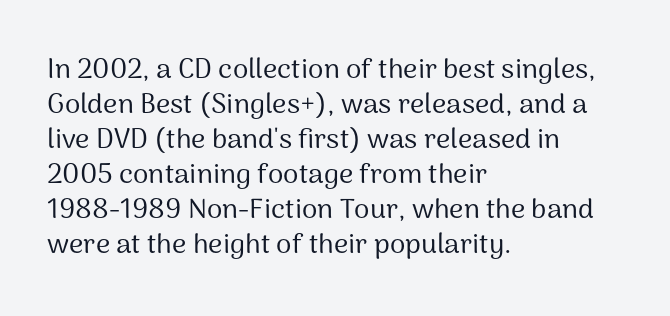
Q: Is the text bold? A: No.
Q: Is the text italic (slanted)? A: No, it is upright.
Q: Is the typeface a serif or a sans-serif typeface? A: Sans-serif.
Q: Is the text underlined? A: No.
Q: How is the paragraph aligned? A: Left-aligned.
Q: Is the spacing between letters normal or unusually wide? A: Normal.
Q: Is the spacing between lines tight, normal or loose? A: Normal.
Q: Width (condensed, normal, or wide)? A: Normal.
Q: Stroke contrast? A: Medium.
Q: x-height? A: Medium.
Q: Monospaced? A: No.
